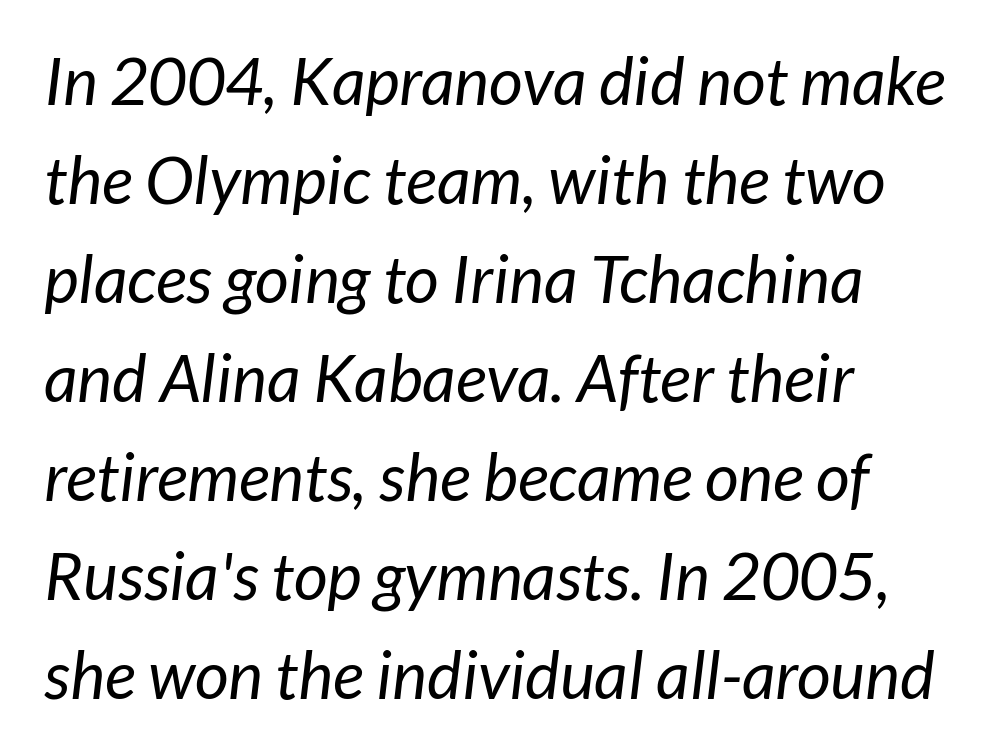
Q: Is the text bold? A: No.
Q: Is the typeface a serif or a sans-serif typeface? A: Sans-serif.
Q: Is the text underlined? A: No.
Q: How is the paragraph aligned? A: Left-aligned.
Q: Is the spacing between letters normal or unusually wide? A: Normal.
Q: Is the spacing between lines tight, normal or loose? A: Normal.
Q: Width (condensed, normal, or wide)? A: Normal.
Q: Stroke contrast? A: Low.
Q: x-height? A: Medium.
Q: Monospaced? A: No.
